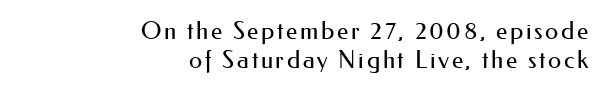
{"italic": "no", "bold": "no", "underline": "no", "align": "right", "line_spacing_ratio": 1.21, "glyph_px": 24}
